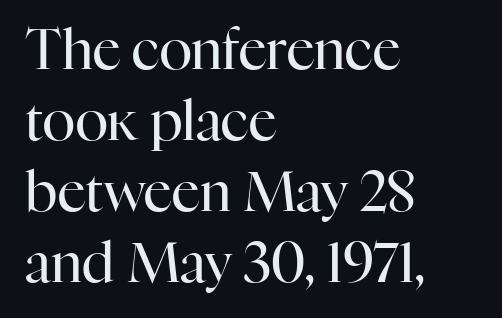
The image shows 55 px regular-weight serif type, upright; set left-aligned, normal line spacing (1.29x), normal letter spacing, not underlined; high stroke contrast and a medium x-height.
